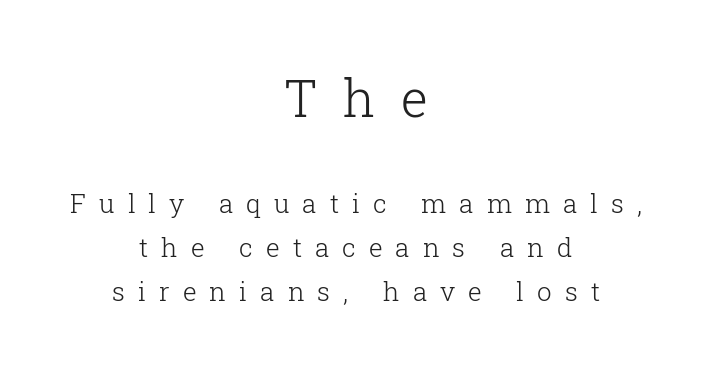
Heft: none added — not bold. Italic: no, the glyphs are upright roman. Regarding serifs, this sample has them. Regarding leading, the lines here are spaced in the standard way.
